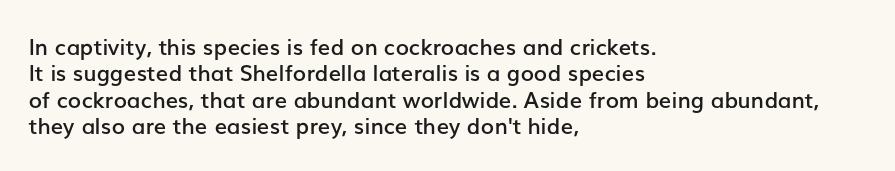
Q: Is the text bold? A: Semi-bold.
Q: Is the text italic (slanted)? A: No, it is upright.
Q: Is the text underlined? A: No.
Q: How is the paragraph aligned? A: Left-aligned.
Q: Is the spacing between letters normal or unusually wide? A: Normal.
